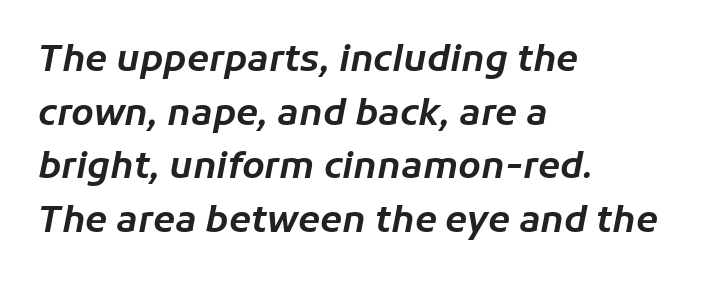
The image shows 36 px text type, italic (leaning right); set left-aligned, normal line spacing (1.49x), normal letter spacing, not underlined; low stroke contrast and a medium x-height.
